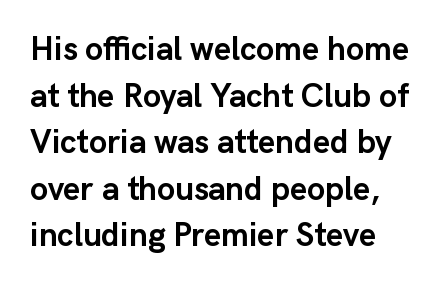
The image shows 33 px semibold sans-serif type, upright; set left-aligned, normal line spacing (1.41x), normal letter spacing, not underlined; low stroke contrast and a medium x-height.
